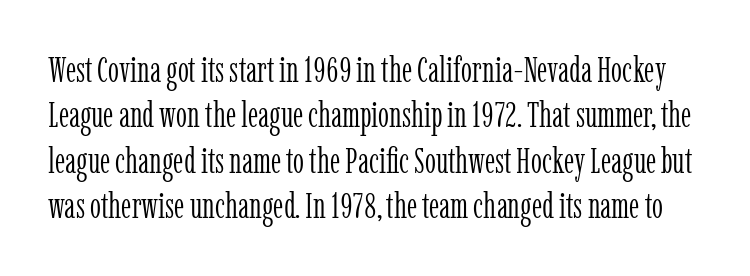
This rendering leaves character spacing at its baseline value. The letterforms sit at book weight or below. The type family on display is of the serif kind. Rendered with straight, roman letterforms.
